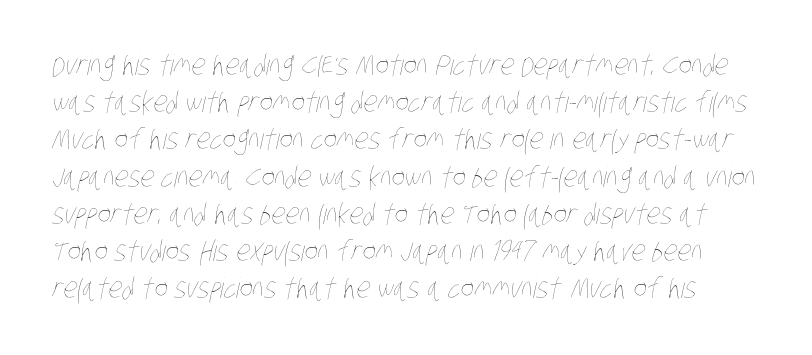
The rendering keeps characters at their native spacing. Line spacing here is normal. Is this a fixed-width face? No — the glyphs have proportional, varying widths. Is this a heavy cut? Hardly; it is regular or lighter.
